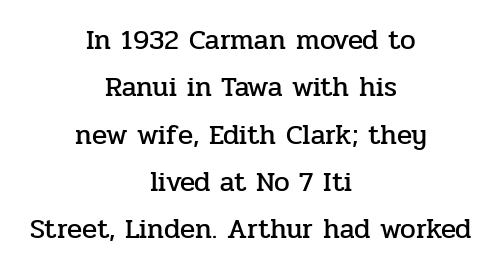
The image shows 28 px serif type, upright; set centered, normal line spacing (1.69x), normal letter spacing, not underlined; low stroke contrast and a medium x-height.
